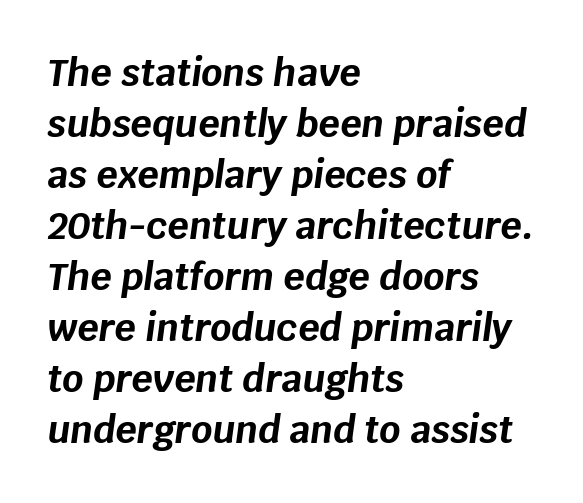
{"italic": "yes", "lean": "right", "slant_degrees": 8, "bold": "yes", "weight": "bold", "width": "normal", "stroke_contrast": "low", "x_height": "large", "monospaced": "no", "underline": "no", "align": "left", "line_spacing": "normal", "line_spacing_ratio": 1.38, "letter_spacing": "normal", "letter_spacing_em": 0.0, "glyph_px": 37}
